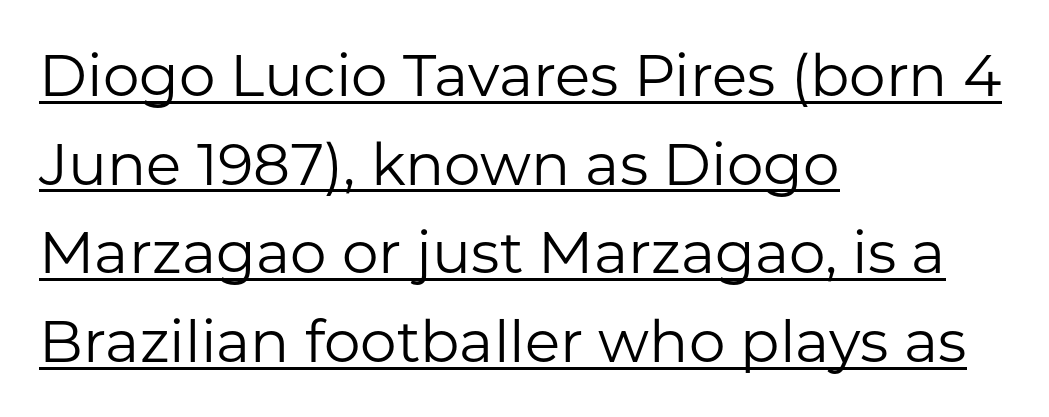
Type style note: lacks serifs. The compositor pushed each line to the left boundary. Stems here are at most as thick as an everyday book face. Descenders here cross a horizontal rule under the line. Here the designer chose a conventional face with non-uniform glyph widths. Tracking here is standard; glyphs follow each other at the usual distance.
